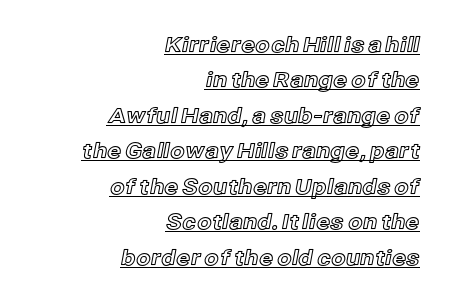
{"underline": "yes", "align": "right", "line_spacing": "normal", "line_spacing_ratio": 1.69, "letter_spacing": "normal", "letter_spacing_em": 0.0, "glyph_px": 21}
